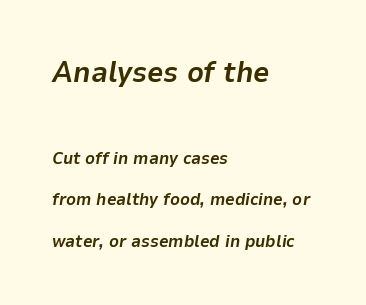
Whoever set this made the first block the dominant, larger element. Plain, unruled lines of type. Nobody touched the tracking dial on this one. The face used here has a pronounced slope to its letters.
